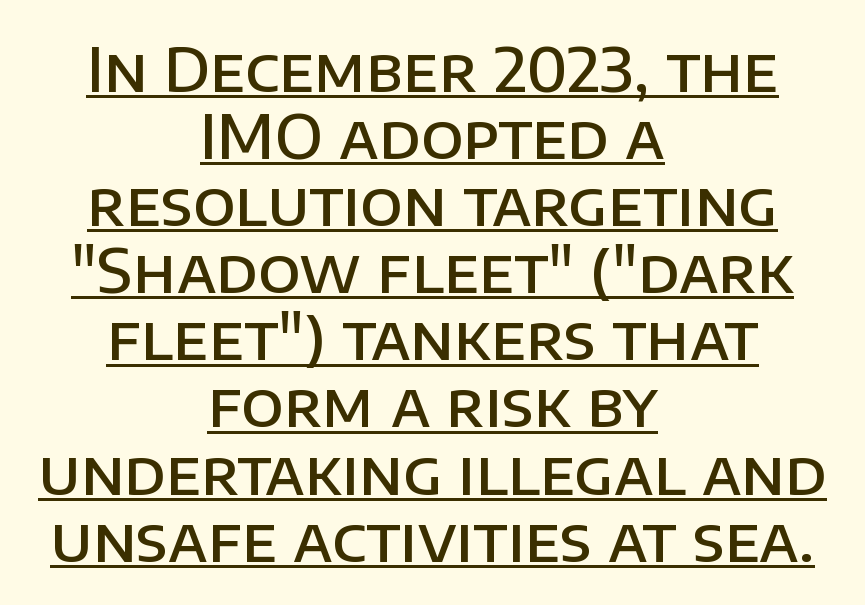
The image shows 61 px semibold sans-serif type, upright; set centered, tight line spacing (1.1x), normal letter spacing, underlined; low stroke contrast and a large x-height.
